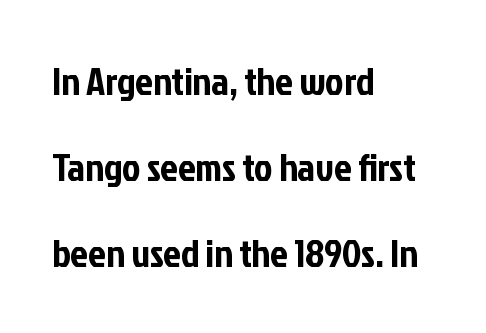
The image shows 39 px condensed sans-serif type, upright; set left-aligned, loose line spacing (2.21x), normal letter spacing, not underlined; low stroke contrast and a medium x-height.
